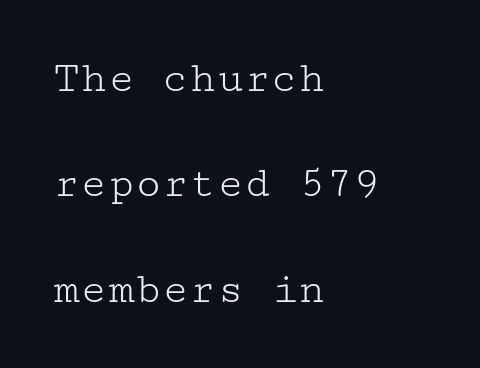
{"serif": "yes", "italic": "no", "bold": "no", "weight": "light", "width": "wide", "stroke_contrast": "low", "x_height": "medium", "underline": "no", "align": "left", "line_spacing": "loose", "line_spacing_ratio": 2.34, "letter_spacing": "normal", "letter_spacing_em": 0.0, "glyph_px": 45}
